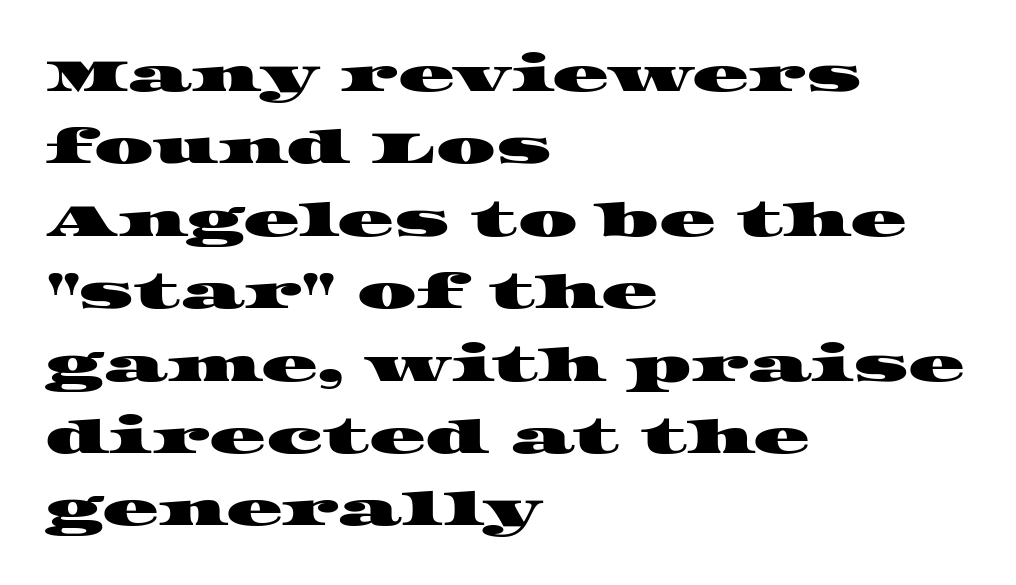
The image shows 47 px wide serif type; set left-aligned, normal line spacing (1.54x), normal letter spacing, not underlined; high stroke contrast and a large x-height.
